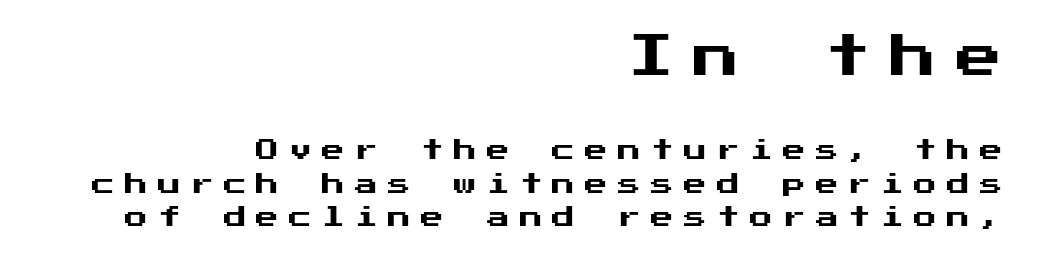
{"serif": "no", "italic": "no", "width": "normal", "stroke_contrast": "medium", "x_height": "medium", "underline": "no", "align": "right", "line_spacing": "normal", "line_spacing_ratio": 1.46, "letter_spacing": "wide", "letter_spacing_em": 0.43, "larger_block": "first", "size_ratio": 2.0, "glyph_px": 46}
